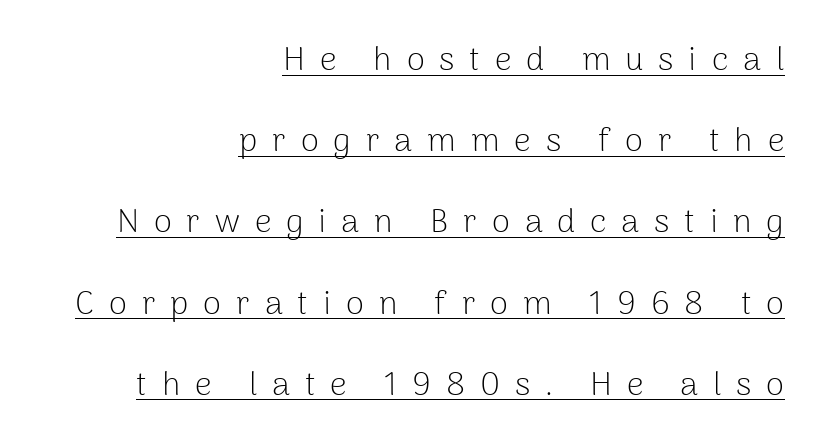
{"serif": "no", "italic": "no", "bold": "no", "weight": "light", "width": "normal", "stroke_contrast": "low", "x_height": "medium", "monospaced": "no", "underline": "yes", "align": "right", "line_spacing": "loose", "line_spacing_ratio": 2.46, "letter_spacing": "wide", "letter_spacing_em": 0.45, "glyph_px": 33}
